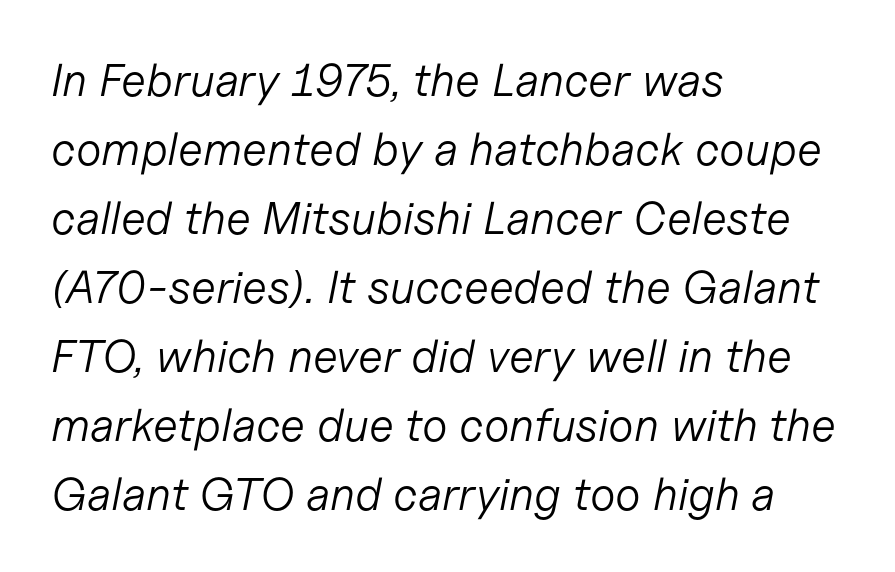
Notice how the passage keeps a crisp vertical edge on the left only. Plain, unruled lines of type. Nobody touched the tracking dial on this one. One glance says typical: line gaps are just what's usual. If you drew a line through each stem, it would be angled. Note the varied advance widths — an 'i' is clearly narrower than an 'm'.
